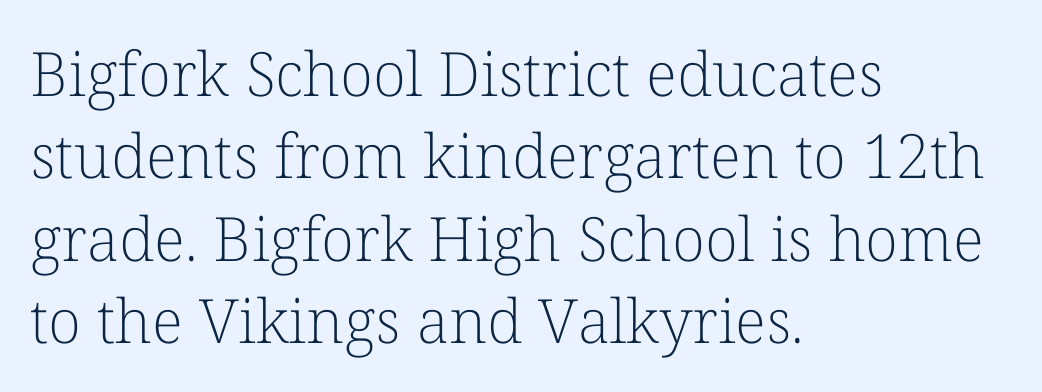
The image shows 61 px light serif type, upright; set left-aligned, normal line spacing (1.35x), normal letter spacing, not underlined; low stroke contrast and a medium x-height.
